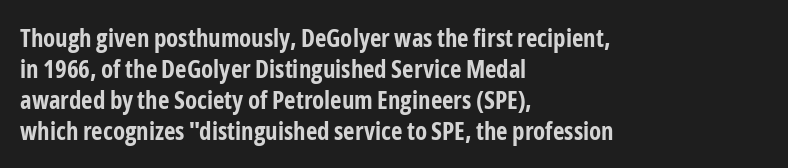
{"italic": "no", "bold": "yes", "underline": "no", "align": "left", "line_spacing_ratio": 1.24, "letter_spacing": "normal", "letter_spacing_em": 0.0, "glyph_px": 25}
